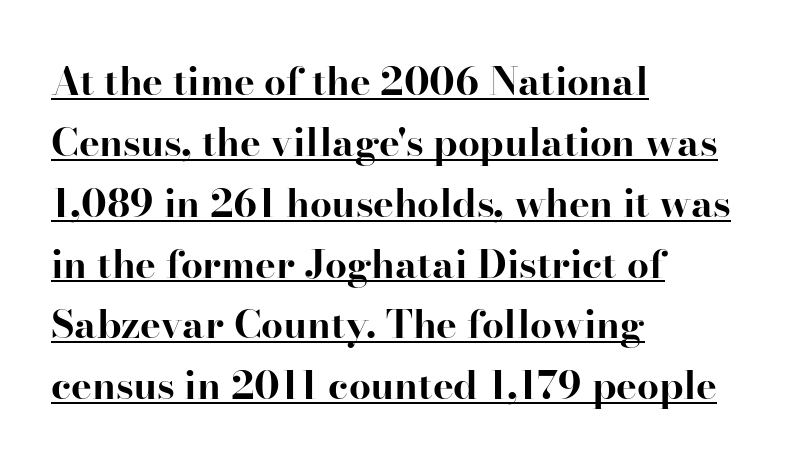
{"serif": "yes", "italic": "no", "bold": "yes", "weight": "bold", "width": "normal", "stroke_contrast": "high", "x_height": "small", "monospaced": "no", "underline": "yes", "align": "left", "line_spacing": "normal", "line_spacing_ratio": 1.56, "letter_spacing": "normal", "letter_spacing_em": 0.0, "glyph_px": 39}
